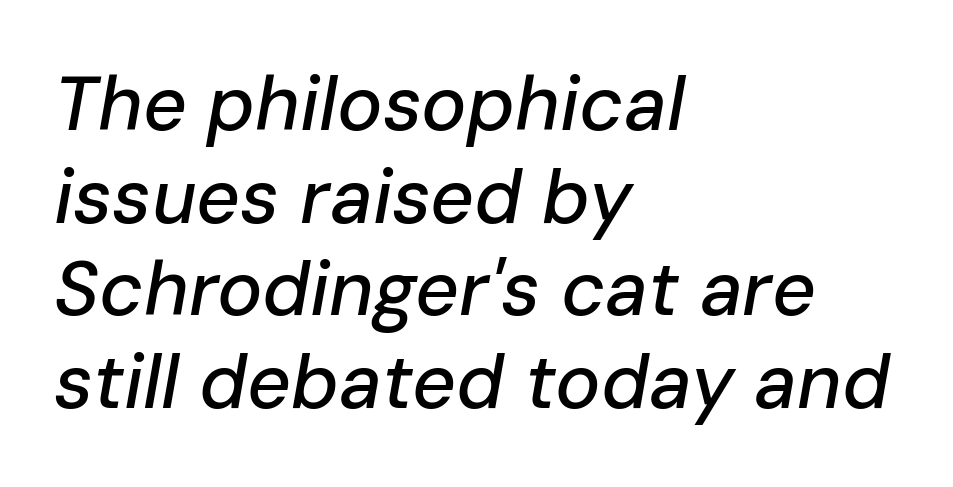
The image shows 76 px text type, italic (leaning right); set left-aligned, line spacing 1.22x, normal letter spacing, not underlined; low stroke contrast and a medium x-height.
